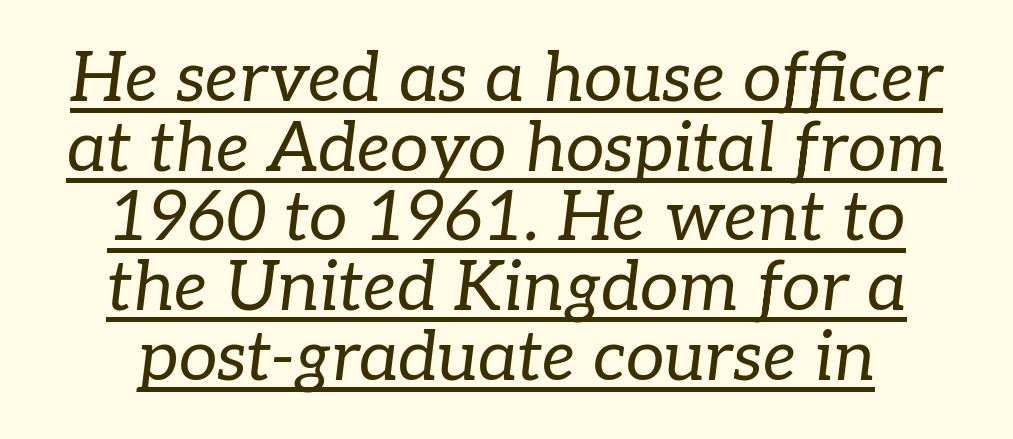
{"serif": "yes", "italic": "yes", "lean": "right", "slant_degrees": 7, "bold": "no", "weight": "regular", "width": "normal", "stroke_contrast": "low", "x_height": "medium", "monospaced": "no", "underline": "yes", "line_spacing": "tight", "line_spacing_ratio": 1.01, "letter_spacing": "normal", "letter_spacing_em": 0.0, "glyph_px": 69}
